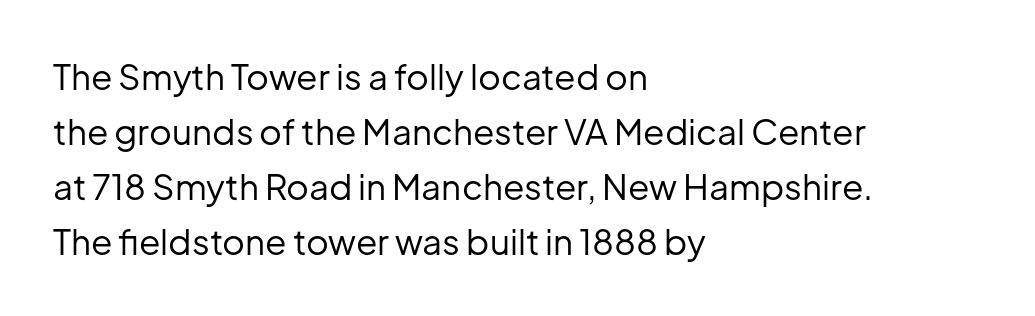
The image shows 35 px regular-weight sans-serif type, upright; set left-aligned, normal line spacing (1.57x), normal letter spacing, not underlined; low stroke contrast and a medium x-height.
